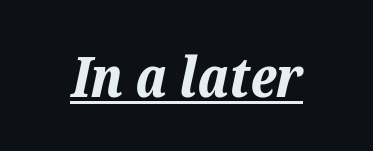
{"italic": "yes", "lean": "right", "slant_degrees": 12, "bold": "yes", "weight": "bold", "width": "normal", "stroke_contrast": "low", "x_height": "medium", "monospaced": "no", "underline": "yes", "letter_spacing": "normal", "letter_spacing_em": 0.0, "glyph_px": 56}
